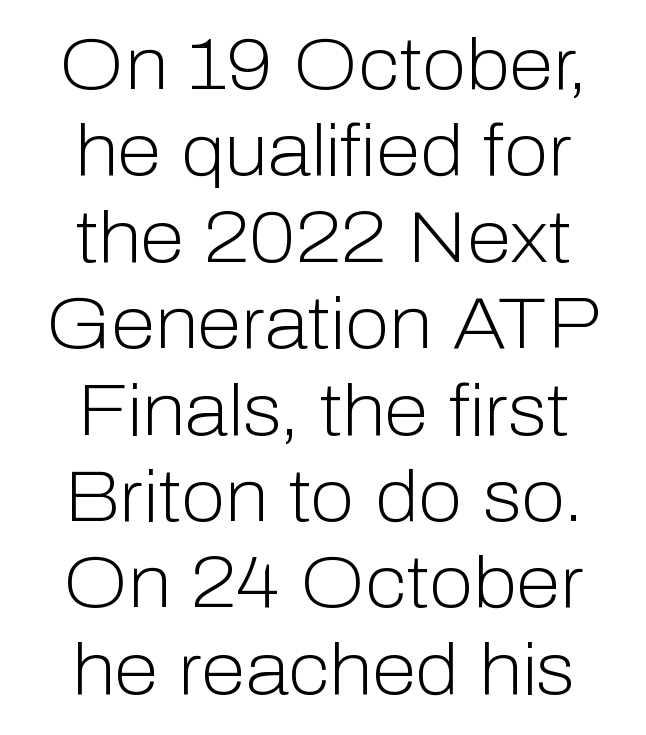
The image shows 72 px light sans-serif type, upright; set centered, line spacing 1.2x, normal letter spacing, not underlined; low stroke contrast and a medium x-height.
